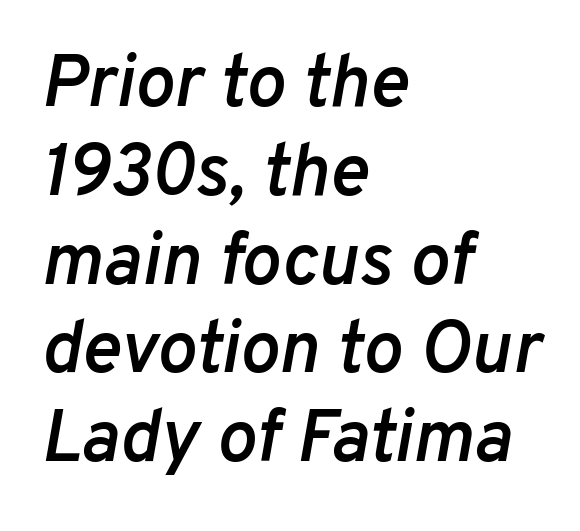
{"italic": "yes", "lean": "right", "slant_degrees": 10, "bold": "semi", "weight": "semibold", "width": "normal", "stroke_contrast": "low", "x_height": "medium", "monospaced": "no", "underline": "no", "align": "left", "line_spacing_ratio": 1.2, "letter_spacing": "normal", "letter_spacing_em": 0.0, "glyph_px": 74}
